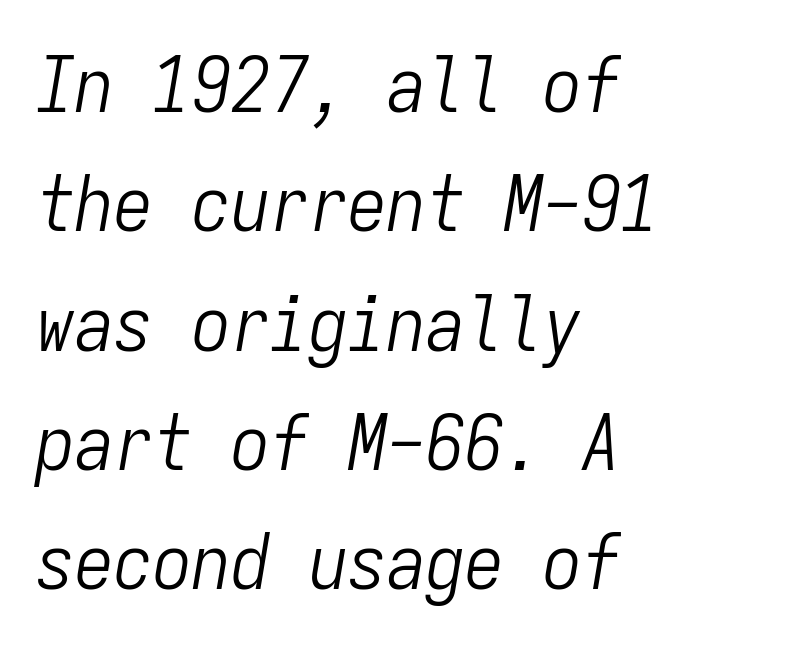
{"italic": "yes", "lean": "right", "slant_degrees": 9, "bold": "no", "weight": "light", "width": "condensed", "stroke_contrast": "low", "x_height": "medium", "monospaced": "yes", "underline": "no", "align": "left", "line_spacing": "normal", "line_spacing_ratio": 1.53, "letter_spacing": "normal", "letter_spacing_em": 0.0, "glyph_px": 78}
